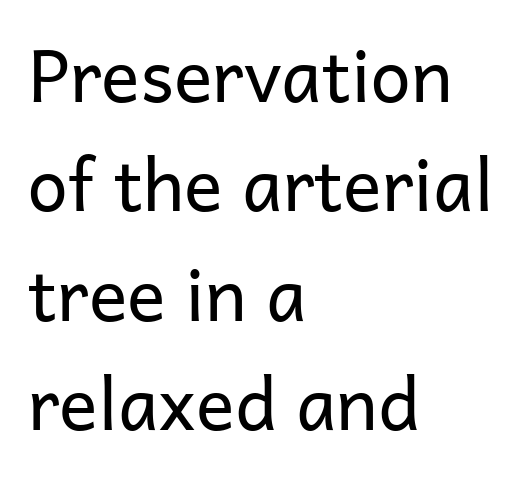
The image shows 72 px regular-weight sans-serif type, upright; set left-aligned, normal line spacing (1.52x), normal letter spacing, not underlined; low stroke contrast and a medium x-height.
